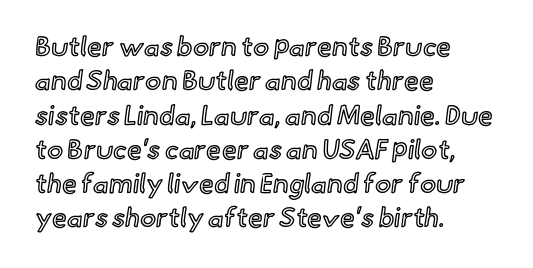
{"underline": "no", "align": "left", "line_spacing": "normal", "line_spacing_ratio": 1.27, "letter_spacing": "normal", "letter_spacing_em": 0.0, "glyph_px": 27}
